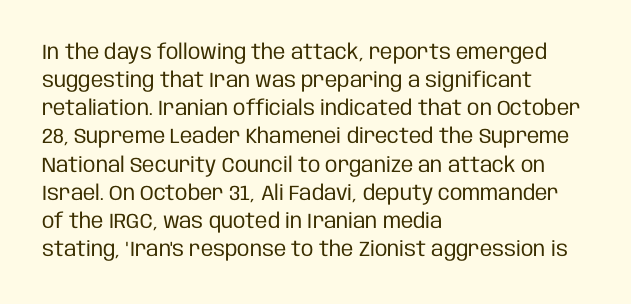
Q: Is the text bold? A: No.
Q: Is the text italic (slanted)? A: No, it is upright.
Q: Is the text underlined? A: No.
Q: How is the paragraph aligned? A: Left-aligned.
Q: Is the spacing between letters normal or unusually wide? A: Normal.
Q: Is the spacing between lines tight, normal or loose? A: Normal.
